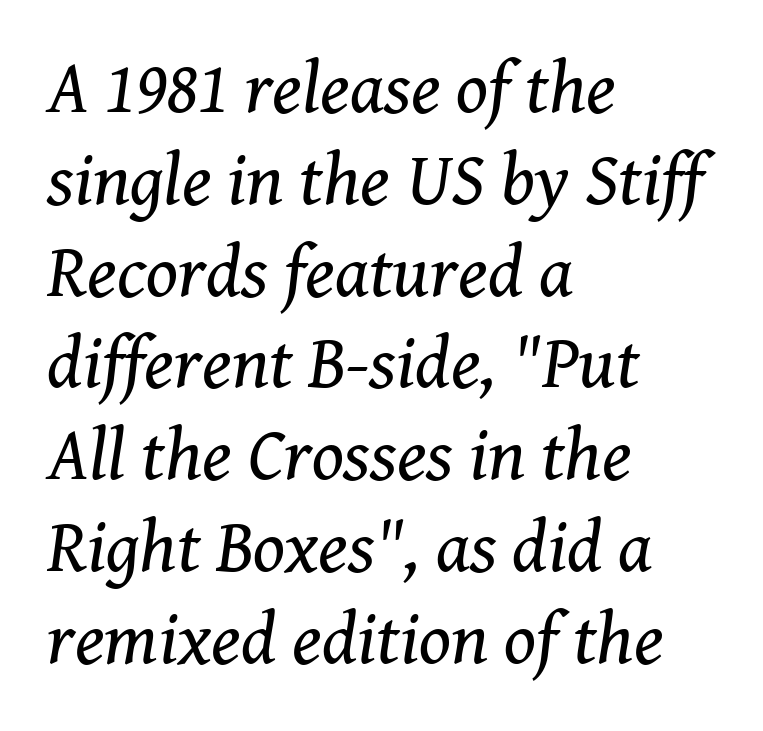
Q: Is the text bold? A: No.
Q: Is the text italic (slanted)? A: Yes, it leans right by about 8 degrees.
Q: Is the typeface a serif or a sans-serif typeface? A: Serif.
Q: Is the text underlined? A: No.
Q: How is the paragraph aligned? A: Left-aligned.
Q: Is the spacing between letters normal or unusually wide? A: Normal.
Q: Width (condensed, normal, or wide)? A: Normal.
Q: Stroke contrast? A: Medium.
Q: x-height? A: Medium.
Q: Monospaced? A: No.
